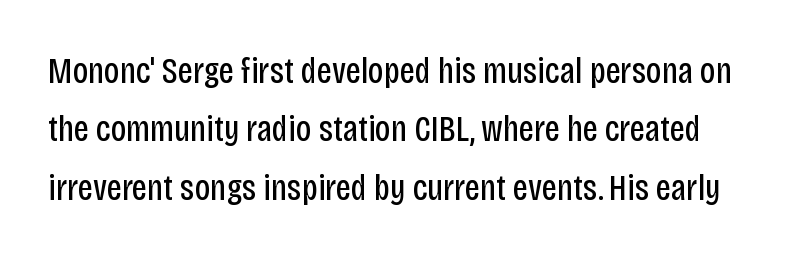
The face used here is proportionally spaced, like ordinary book or web type. The type family on display is of the sans-serif kind. The space directly below the letters is spotless. The type is set solid horizontally, with unmodified tracking. Vertical stems look standard width or narrower in stroke.
